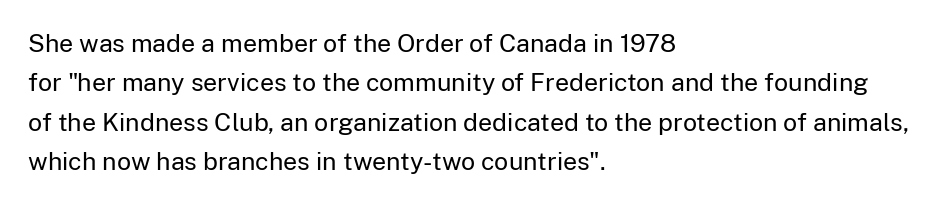
{"italic": "no", "bold": "no", "underline": "no", "align": "left", "line_spacing": "normal", "line_spacing_ratio": 1.58, "letter_spacing": "normal", "letter_spacing_em": 0.0, "glyph_px": 25}
